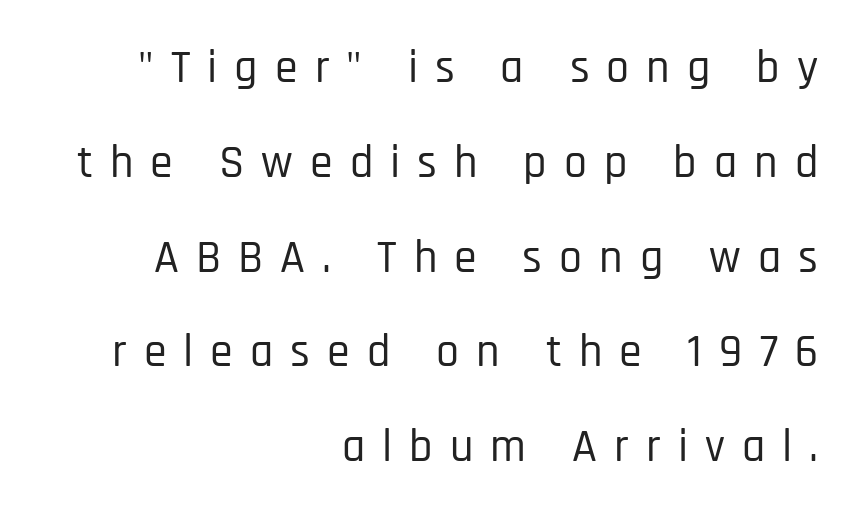
{"serif": "no", "italic": "no", "width": "condensed", "stroke_contrast": "low", "x_height": "large", "monospaced": "no", "underline": "no", "align": "right", "line_spacing": "loose", "line_spacing_ratio": 2.06, "letter_spacing": "wide", "letter_spacing_em": 0.37, "glyph_px": 46}
